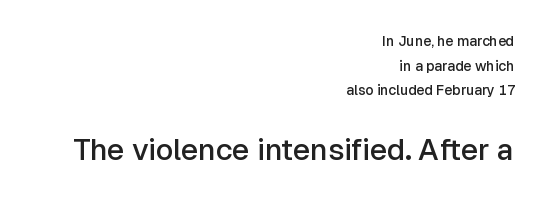
The gaps between neighbouring characters are ordinary and unremarkable. The rendering uses natural spacing where letterforms have individual widths. The font's upright variant was chosen for this text. Nobody drew a line under any word here.
